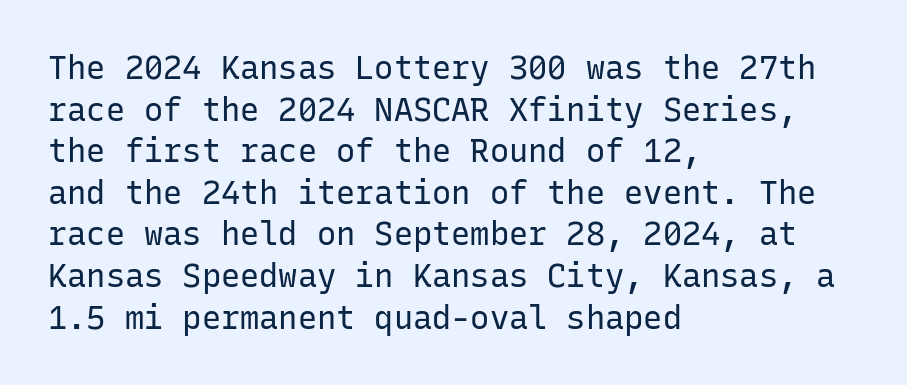
The image shows 32 px regular-weight sans-serif type, upright, monospaced; set left-aligned, normal line spacing (1.3x), normal letter spacing, not underlined; low stroke contrast and a medium x-height.
